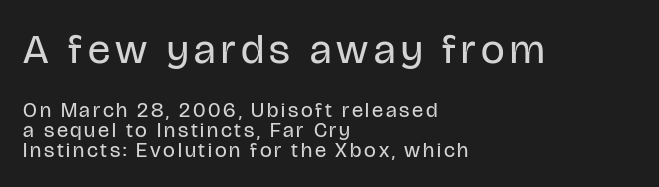
The image shows 42 px regular-weight, condensed sans-serif type, upright; set left-aligned, tight line spacing (0.96x), not underlined; the first (top) block is 2.0x larger; low stroke contrast and a large x-height.
